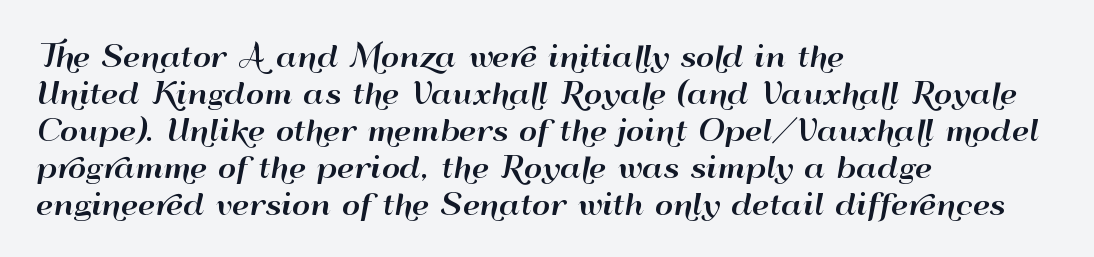
Regarding leading, the lines here are spaced in the standard way. This rendering features lettering with no underline. The face used here is a sans, in the tradition of grotesques and geometrics. Reading down the block, your eye returns to a fixed left position each line.
